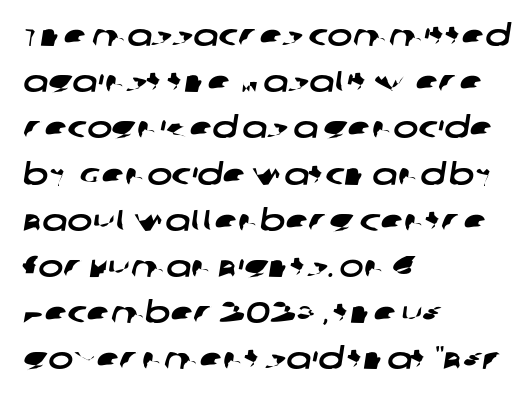
The rag falls on the right side of this text block. Here the designer chose a conventional face with non-uniform glyph widths. If you measured baseline to baseline, you'd find a middling distance. The baseline area is clear. The type is set solid horizontally, with unmodified tracking.
